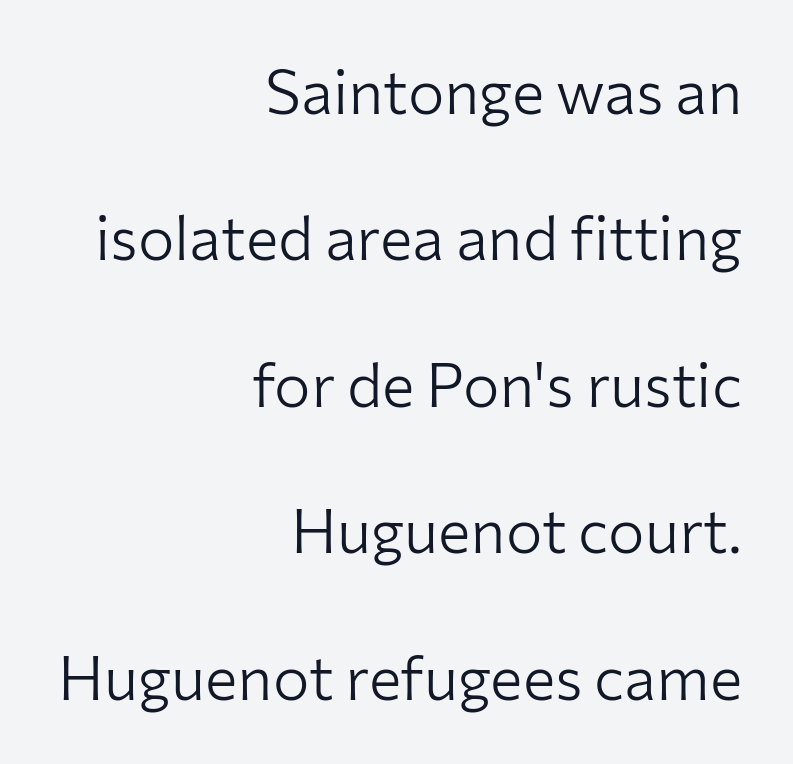
{"serif": "no", "italic": "no", "bold": "no", "weight": "light", "width": "normal", "stroke_contrast": "low", "x_height": "medium", "monospaced": "no", "underline": "no", "align": "right", "line_spacing": "loose", "line_spacing_ratio": 2.4, "letter_spacing": "normal", "letter_spacing_em": 0.0, "glyph_px": 61}
